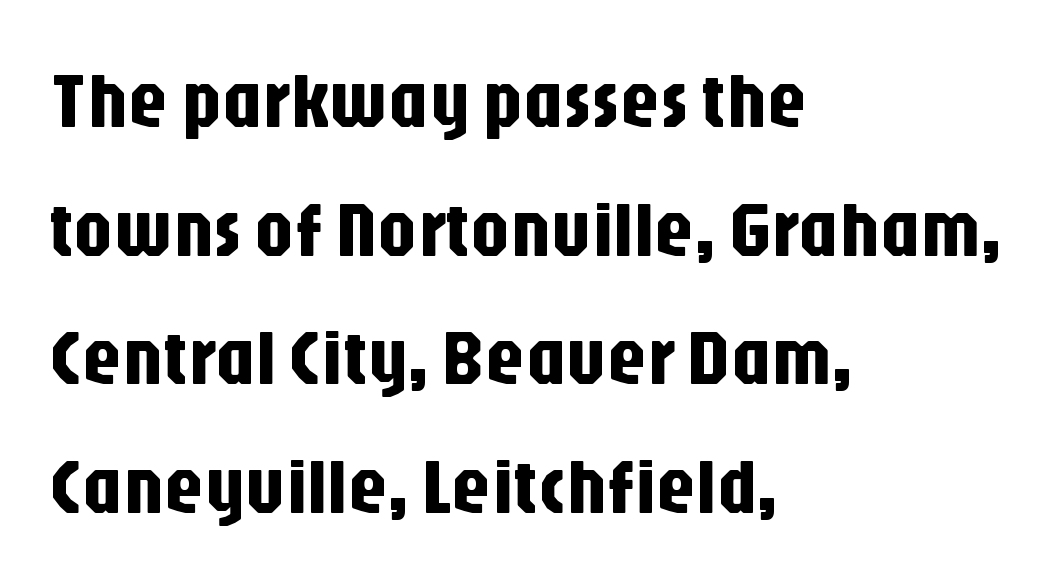
Q: Is the text italic (slanted)? A: No, it is upright.
Q: Is the typeface a serif or a sans-serif typeface? A: Sans-serif.
Q: Is the text underlined? A: No.
Q: How is the paragraph aligned? A: Left-aligned.
Q: Is the spacing between letters normal or unusually wide? A: Normal.
Q: Is the spacing between lines tight, normal or loose? A: Normal.
Q: Width (condensed, normal, or wide)? A: Condensed.
Q: Stroke contrast? A: Low.
Q: x-height? A: Large.
Q: Monospaced? A: No.
